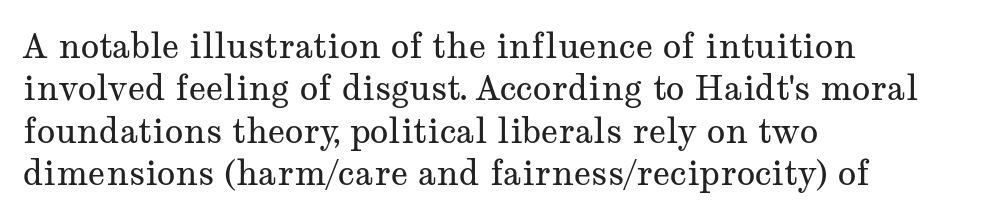
{"serif": "yes", "italic": "no", "bold": "no", "weight": "regular", "width": "wide", "stroke_contrast": "medium", "x_height": "medium", "monospaced": "no", "underline": "no", "align": "left", "line_spacing": "normal", "line_spacing_ratio": 1.25, "letter_spacing": "normal", "letter_spacing_em": 0.0, "glyph_px": 34}
